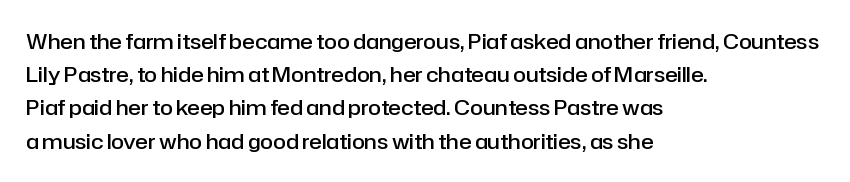
{"italic": "no", "bold": "semi", "underline": "no", "align": "left", "line_spacing": "normal", "line_spacing_ratio": 1.58, "letter_spacing": "normal", "letter_spacing_em": 0.0, "glyph_px": 21}
